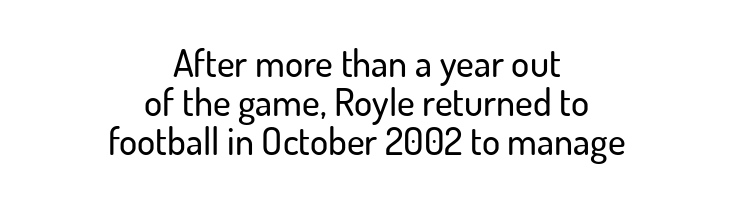
The image shows 38 px sans-serif type, upright; set centered, tight line spacing (1.03x), normal letter spacing, not underlined; low stroke contrast and a small x-height.
